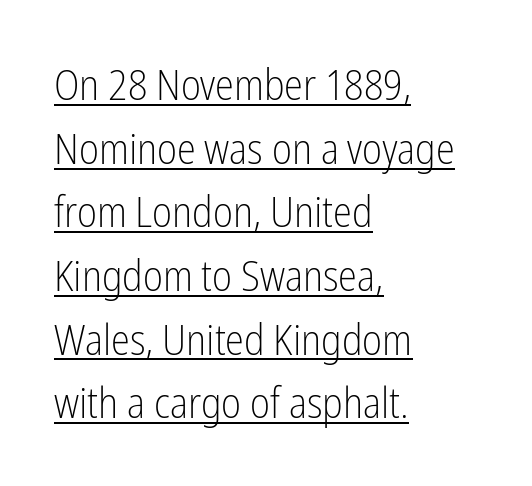
{"serif": "no", "italic": "no", "bold": "no", "weight": "light", "width": "condensed", "stroke_contrast": "low", "x_height": "medium", "monospaced": "no", "underline": "yes", "align": "left", "line_spacing": "normal", "line_spacing_ratio": 1.48, "letter_spacing": "normal", "letter_spacing_em": 0.0, "glyph_px": 43}
